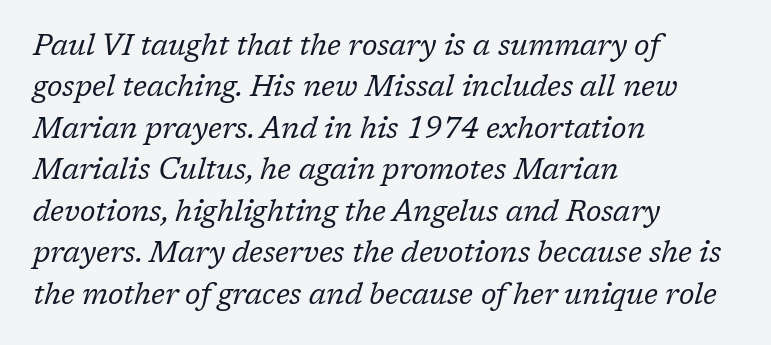
It's the slanting kind of type. The letters look calm and open, with moderate or lighter stems. Letters rest on an invisible, unmarked baseline. Character widths vary here, with narrow letters taking less room than wide ones. These lines are composed in type with serifs. These lines keep a tight, regular rhythm from letter to letter.
